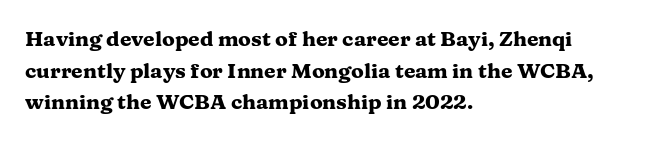
Q: Is the text bold? A: Yes.
Q: Is the text italic (slanted)? A: No, it is upright.
Q: Is the text underlined? A: No.
Q: How is the paragraph aligned? A: Left-aligned.
Q: Is the spacing between letters normal or unusually wide? A: Normal.
Q: Is the spacing between lines tight, normal or loose? A: Normal.
